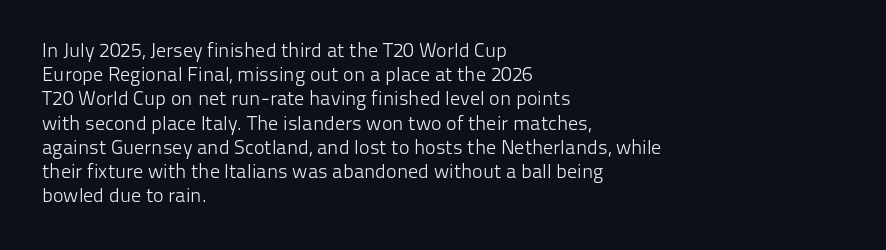
{"italic": "no", "bold": "no", "underline": "no", "align": "left", "line_spacing_ratio": 1.21, "letter_spacing": "normal", "letter_spacing_em": 0.0, "glyph_px": 20}
